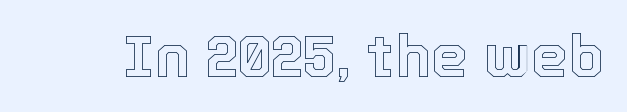
{"italic": "no", "width": "normal", "x_height": "medium", "monospaced": "no", "underline": "no", "letter_spacing": "normal", "letter_spacing_em": 0.0, "glyph_px": 59}
